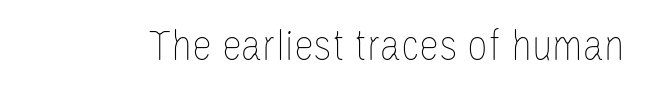
{"italic": "no", "bold": "no", "weight": "thin", "width": "condensed", "stroke_contrast": "low", "x_height": "large", "monospaced": "no", "underline": "no", "letter_spacing": "normal", "letter_spacing_em": 0.0, "glyph_px": 45}
